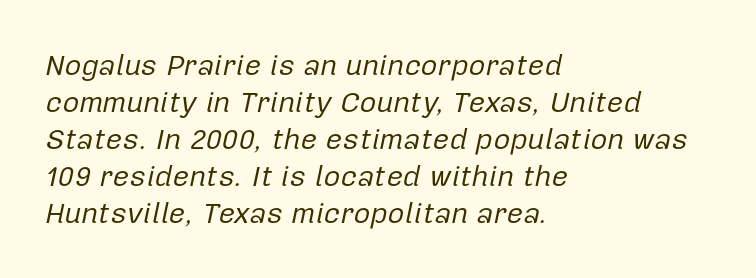
Q: Is the text bold? A: No.
Q: Is the text italic (slanted)? A: Yes, it leans right by about 12 degrees.
Q: Is the text underlined? A: No.
Q: How is the paragraph aligned? A: Left-aligned.
Q: Is the spacing between letters normal or unusually wide? A: Normal.
Q: Is the spacing between lines tight, normal or loose? A: Normal.
Q: Width (condensed, normal, or wide)? A: Normal.
Q: Stroke contrast? A: Low.
Q: x-height? A: Medium.
Q: Monospaced? A: No.
